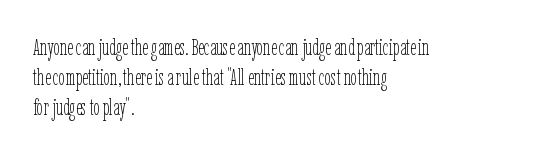
The lines are quadded left. The font sits on the lighter half of the weight spectrum, regular included. Tracking here is standard; glyphs follow each other at the usual distance. Italic? Not at all — the glyphs are vertical. Rule under the text: the space is simply empty.
